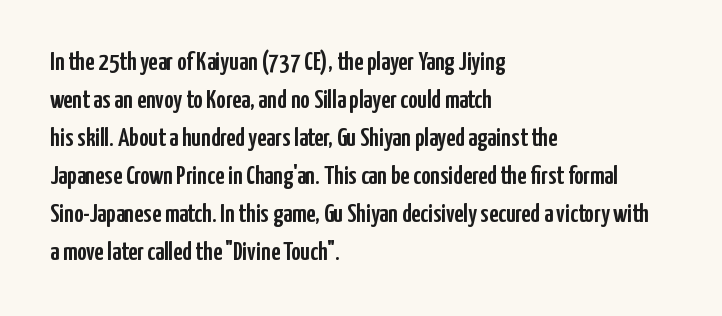
{"italic": "no", "underline": "no", "align": "left", "line_spacing": "normal", "line_spacing_ratio": 1.46, "letter_spacing": "normal", "letter_spacing_em": 0.0, "glyph_px": 26}
